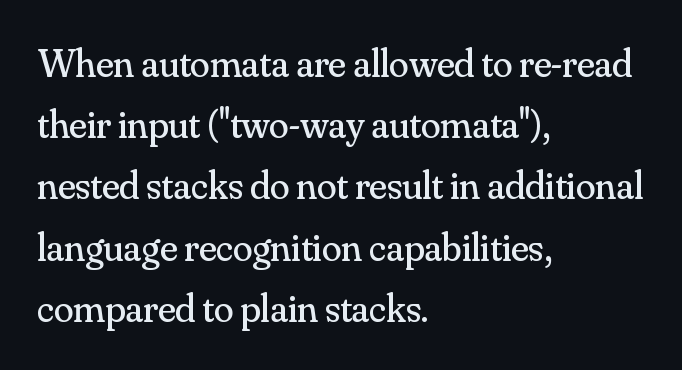
Q: Is the text bold? A: No.
Q: Is the text italic (slanted)? A: No, it is upright.
Q: Is the typeface a serif or a sans-serif typeface? A: Serif.
Q: Is the text underlined? A: No.
Q: How is the paragraph aligned? A: Left-aligned.
Q: Is the spacing between letters normal or unusually wide? A: Normal.
Q: Is the spacing between lines tight, normal or loose? A: Normal.
Q: Width (condensed, normal, or wide)? A: Normal.
Q: Stroke contrast? A: Medium.
Q: x-height? A: Small.
Q: Monospaced? A: No.
